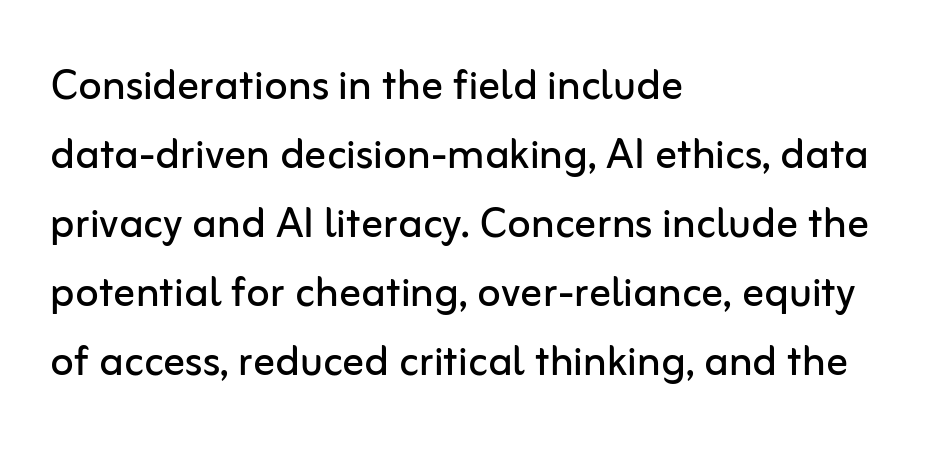
The image shows 54 px regular-weight sans-serif type, upright; set left-aligned, normal line spacing (1.28x), normal letter spacing, not underlined; low stroke contrast and a medium x-height.
